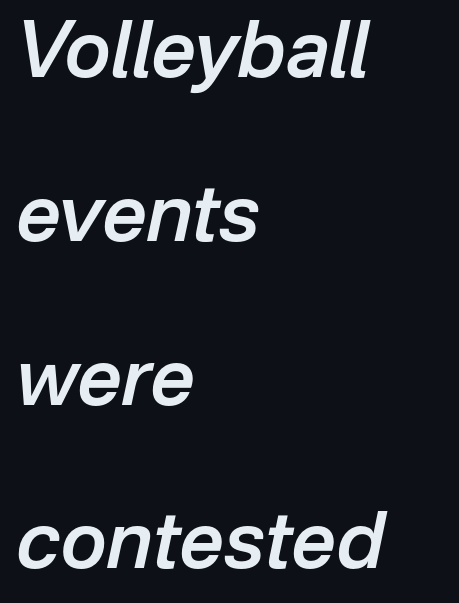
Q: Is the text bold? A: Semi-bold.
Q: Is the text italic (slanted)? A: Yes, it leans right by about 12 degrees.
Q: Is the text underlined? A: No.
Q: How is the paragraph aligned? A: Left-aligned.
Q: Is the spacing between letters normal or unusually wide? A: Normal.
Q: Is the spacing between lines tight, normal or loose? A: Loose.
Q: Width (condensed, normal, or wide)? A: Normal.
Q: Stroke contrast? A: Low.
Q: x-height? A: Medium.
Q: Monospaced? A: No.
